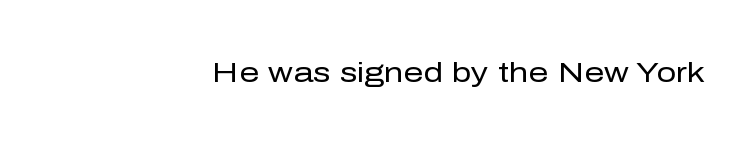
Q: Is the text bold? A: No.
Q: Is the text italic (slanted)? A: No, it is upright.
Q: Is the typeface a serif or a sans-serif typeface? A: Sans-serif.
Q: Is the text underlined? A: No.
Q: Is the spacing between letters normal or unusually wide? A: Normal.
Q: Width (condensed, normal, or wide)? A: Normal.
Q: Stroke contrast? A: Low.
Q: x-height? A: Medium.
Q: Monospaced? A: No.
